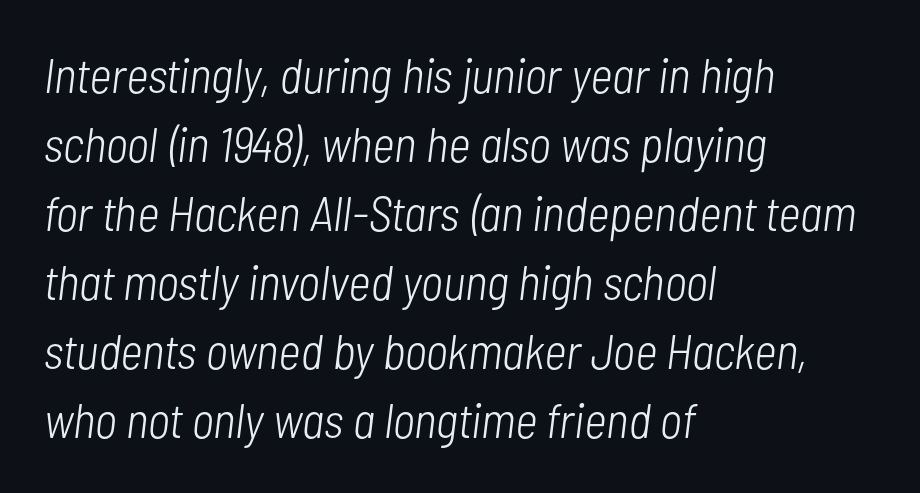
{"italic": "yes", "lean": "right", "slant_degrees": 7, "bold": "no", "weight": "light", "width": "condensed", "stroke_contrast": "low", "x_height": "medium", "monospaced": "no", "underline": "no", "align": "left", "line_spacing": "normal", "line_spacing_ratio": 1.41, "letter_spacing": "normal", "letter_spacing_em": 0.0, "glyph_px": 49}
